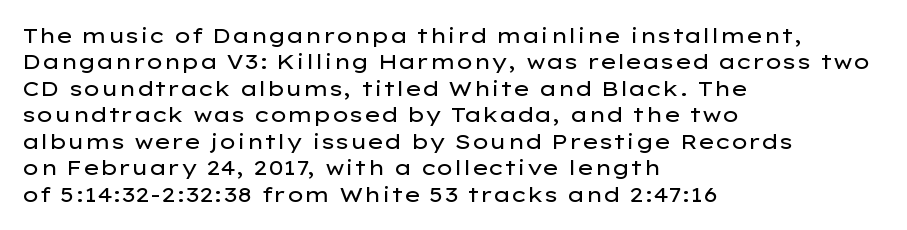
Q: Is the text bold? A: No.
Q: Is the text italic (slanted)? A: No, it is upright.
Q: Is the text underlined? A: No.
Q: How is the paragraph aligned? A: Left-aligned.
Q: Is the spacing between letters normal or unusually wide? A: Normal.
Q: Is the spacing between lines tight, normal or loose? A: Normal.
